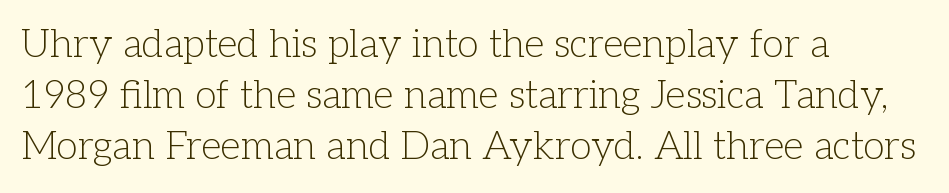
Q: Is the text bold? A: No.
Q: Is the text italic (slanted)? A: No, it is upright.
Q: Is the typeface a serif or a sans-serif typeface? A: Serif.
Q: Is the text underlined? A: No.
Q: How is the paragraph aligned? A: Left-aligned.
Q: Is the spacing between letters normal or unusually wide? A: Normal.
Q: Is the spacing between lines tight, normal or loose? A: Normal.
Q: Width (condensed, normal, or wide)? A: Normal.
Q: Stroke contrast? A: Low.
Q: x-height? A: Medium.
Q: Monospaced? A: No.
